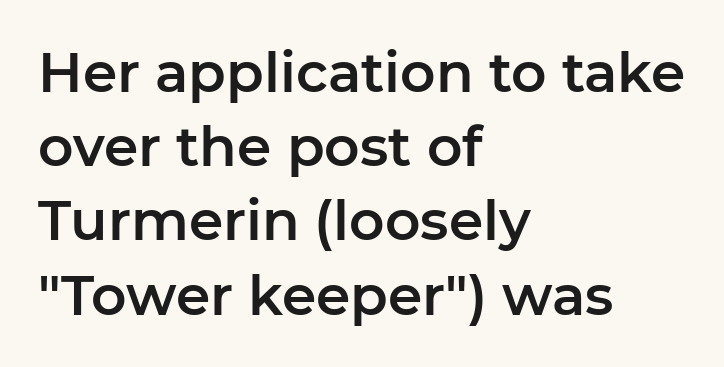
Q: Is the text italic (slanted)? A: No, it is upright.
Q: Is the typeface a serif or a sans-serif typeface? A: Sans-serif.
Q: Is the text underlined? A: No.
Q: How is the paragraph aligned? A: Left-aligned.
Q: Is the spacing between letters normal or unusually wide? A: Normal.
Q: Is the spacing between lines tight, normal or loose? A: Normal.
Q: Width (condensed, normal, or wide)? A: Normal.
Q: Stroke contrast? A: Low.
Q: x-height? A: Medium.
Q: Monospaced? A: No.
